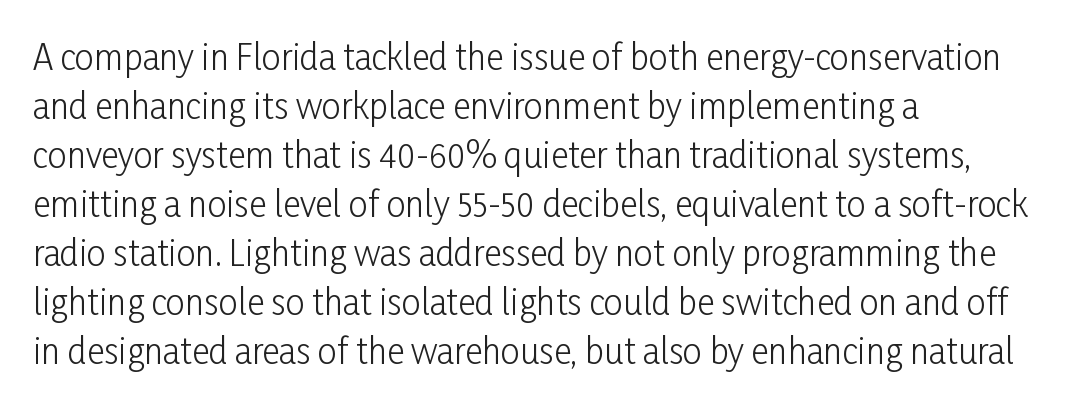
You could not count columns in this text — the font is proportionally spaced. Line starts are locked; line ends wander. Descenders hang freely into open space. Short note: letters normally spaced. No feet cap the strokes, marking this as sans-serif type. Weight: regular or lighter.
